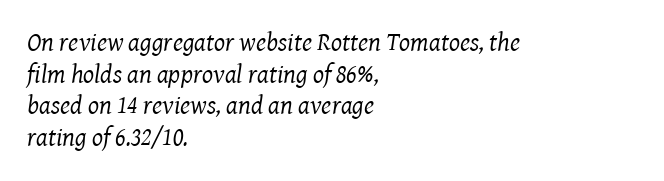
The rendering anchors every line to the left-hand side. Clear beneath every line of the passage. The rendering keeps characters at their native spacing. This sample uses an oblique cut, with every glyph tilted off the vertical. Heaviness? Minimal to ordinary, like unemphasized prose.
